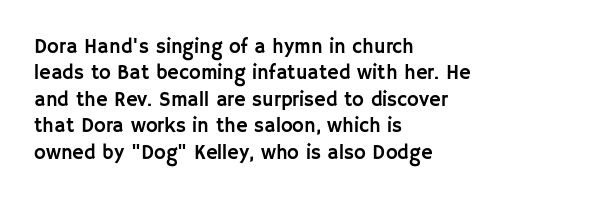
The image shows 20 px text type, upright; set left-aligned, normal line spacing (1.32x), normal letter spacing, not underlined.
